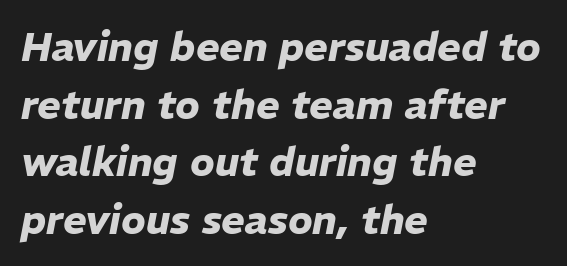
Q: Is the text bold? A: Yes.
Q: Is the text italic (slanted)? A: Yes, it leans right by about 11 degrees.
Q: Is the text underlined? A: No.
Q: How is the paragraph aligned? A: Left-aligned.
Q: Is the spacing between letters normal or unusually wide? A: Normal.
Q: Is the spacing between lines tight, normal or loose? A: Normal.
Q: Width (condensed, normal, or wide)? A: Normal.
Q: Stroke contrast? A: Low.
Q: x-height? A: Medium.
Q: Monospaced? A: No.
